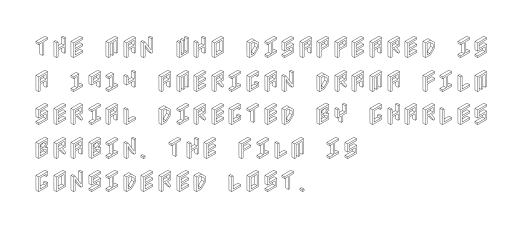
Leading matches the norm, producing a regular column. Every stem runs plumb, perpendicular to the baseline. Underline: absent. In CSS terms this would be text-align: left. Here the glyphs are tracked normally, forming tight word shapes.
